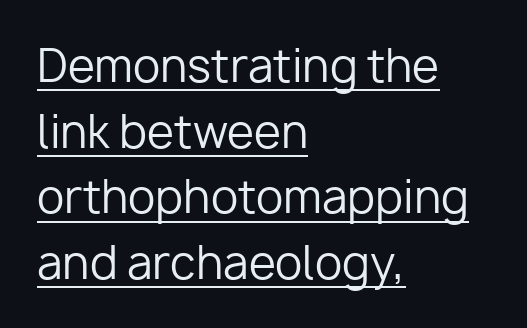
The image shows 44 px regular-weight sans-serif type, upright; set left-aligned, normal line spacing (1.49x), normal letter spacing, underlined; low stroke contrast and a medium x-height.
